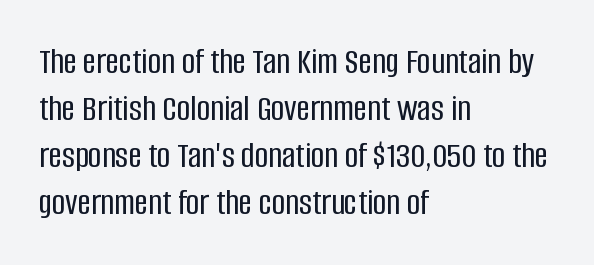
{"serif": "no", "italic": "no", "width": "condensed", "stroke_contrast": "low", "x_height": "large", "monospaced": "no", "underline": "no", "align": "left", "line_spacing": "normal", "line_spacing_ratio": 1.27, "letter_spacing": "normal", "letter_spacing_em": 0.0, "glyph_px": 37}
